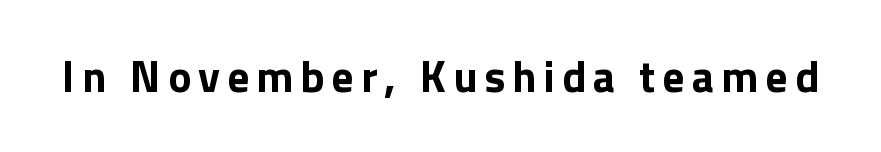
The image shows 44 px bold sans-serif type, upright; set not underlined; a medium x-height.
